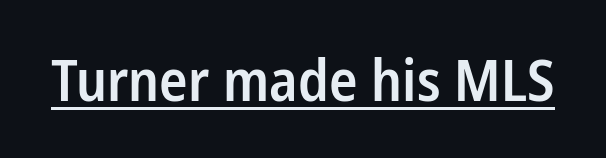
A rule runs beneath these lines of type. When letters stand straight like this, we call the style roman or upright. Do the characters align in a grid? No, the font is proportional. Serifs: no, the terminals of the letterforms are clean. How are the letters spaced? Ordinarily, with no added tracking.
